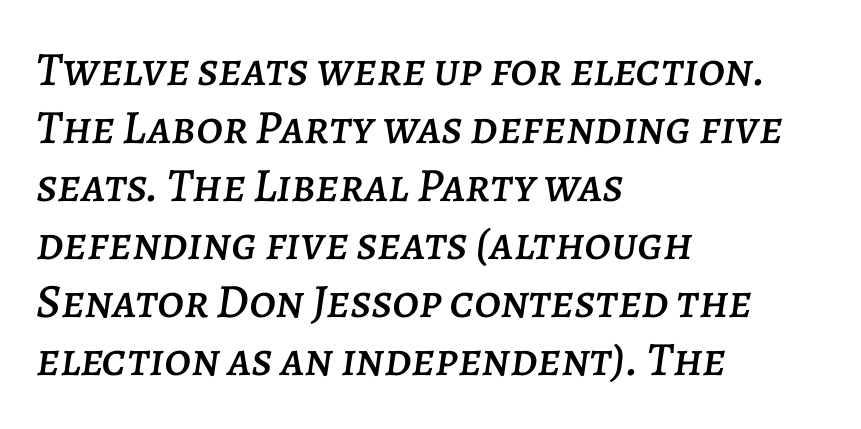
Q: Is the text italic (slanted)? A: Yes, it leans right by about 7 degrees.
Q: Is the text underlined? A: No.
Q: How is the paragraph aligned? A: Left-aligned.
Q: Is the spacing between letters normal or unusually wide? A: Normal.
Q: Width (condensed, normal, or wide)? A: Normal.
Q: Stroke contrast? A: Low.
Q: x-height? A: Large.
Q: Monospaced? A: No.
